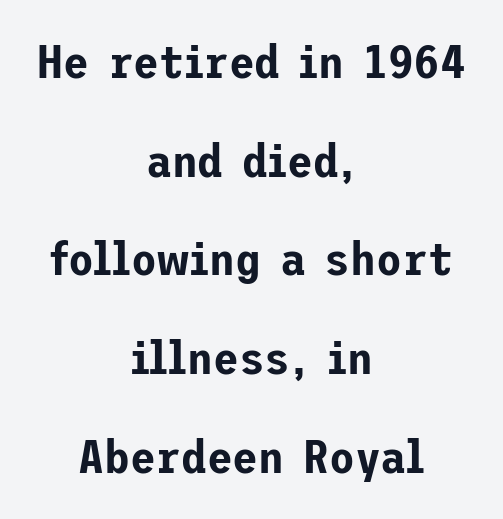
{"serif": "no", "italic": "no", "width": "normal", "stroke_contrast": "low", "x_height": "medium", "underline": "no", "align": "center", "line_spacing": "loose", "line_spacing_ratio": 2.1, "letter_spacing": "normal", "letter_spacing_em": 0.0, "glyph_px": 47}
